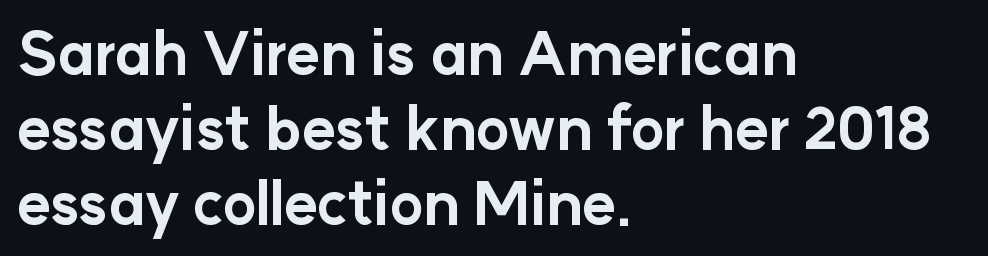
Q: Is the text bold? A: Yes.
Q: Is the text italic (slanted)? A: No, it is upright.
Q: Is the typeface a serif or a sans-serif typeface? A: Sans-serif.
Q: Is the text underlined? A: No.
Q: How is the paragraph aligned? A: Left-aligned.
Q: Is the spacing between letters normal or unusually wide? A: Normal.
Q: Is the spacing between lines tight, normal or loose? A: Normal.
Q: Width (condensed, normal, or wide)? A: Normal.
Q: Stroke contrast? A: Low.
Q: x-height? A: Medium.
Q: Monospaced? A: No.
